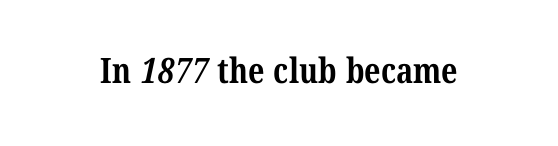
{"serif": "yes", "bold": "yes", "weight": "bold", "width": "condensed", "stroke_contrast": "medium", "x_height": "medium", "monospaced": "no", "underline": "no", "letter_spacing": "normal", "letter_spacing_em": 0.0, "glyph_px": 35}
